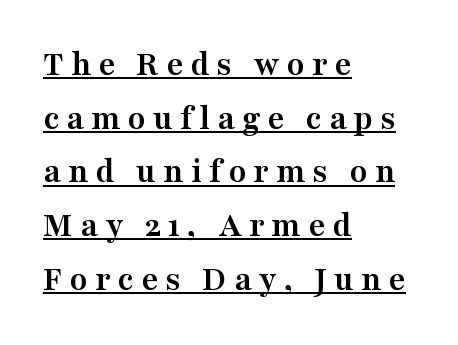
{"serif": "yes", "italic": "no", "bold": "yes", "weight": "semibold", "width": "wide", "stroke_contrast": "medium", "x_height": "medium", "monospaced": "no", "underline": "yes", "align": "left", "line_spacing": "normal", "line_spacing_ratio": 1.49, "letter_spacing": "wide", "letter_spacing_em": 0.2, "glyph_px": 36}
